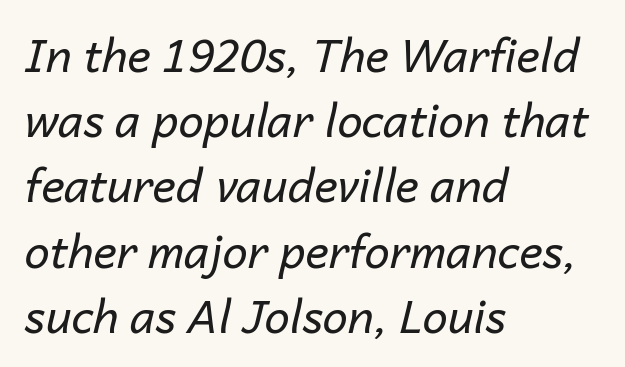
{"italic": "yes", "lean": "right", "slant_degrees": 14, "bold": "no", "weight": "regular", "width": "normal", "stroke_contrast": "low", "x_height": "medium", "monospaced": "no", "underline": "no", "align": "left", "line_spacing": "normal", "line_spacing_ratio": 1.45, "letter_spacing": "normal", "letter_spacing_em": 0.0, "glyph_px": 45}
